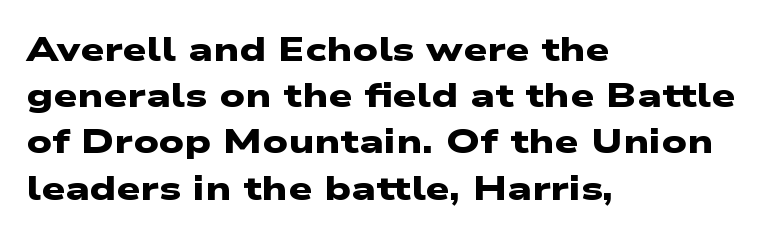
{"serif": "no", "bold": "yes", "weight": "heavy", "width": "wide", "stroke_contrast": "low", "x_height": "medium", "monospaced": "no", "underline": "no", "align": "left", "line_spacing": "normal", "line_spacing_ratio": 1.36, "letter_spacing": "normal", "letter_spacing_em": 0.0, "glyph_px": 34}
